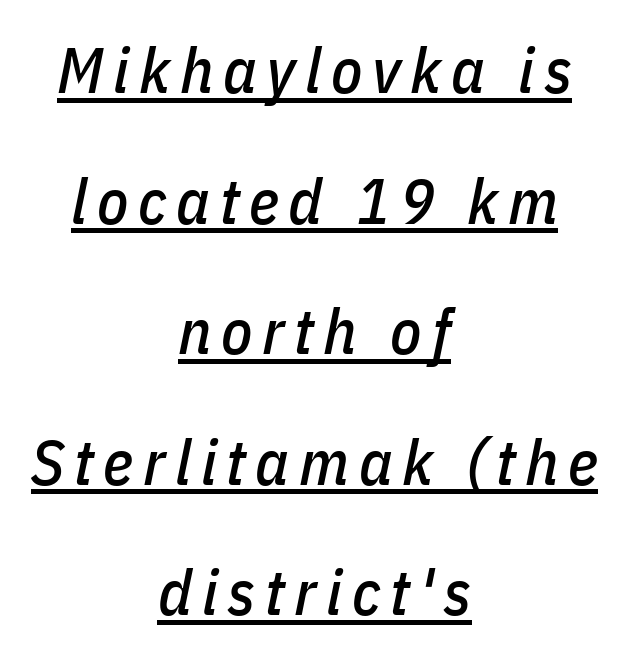
{"italic": "yes", "lean": "right", "slant_degrees": 11, "width": "condensed", "stroke_contrast": "low", "x_height": "medium", "monospaced": "no", "underline": "yes", "align": "center", "line_spacing": "loose", "line_spacing_ratio": 2.04, "glyph_px": 64}
